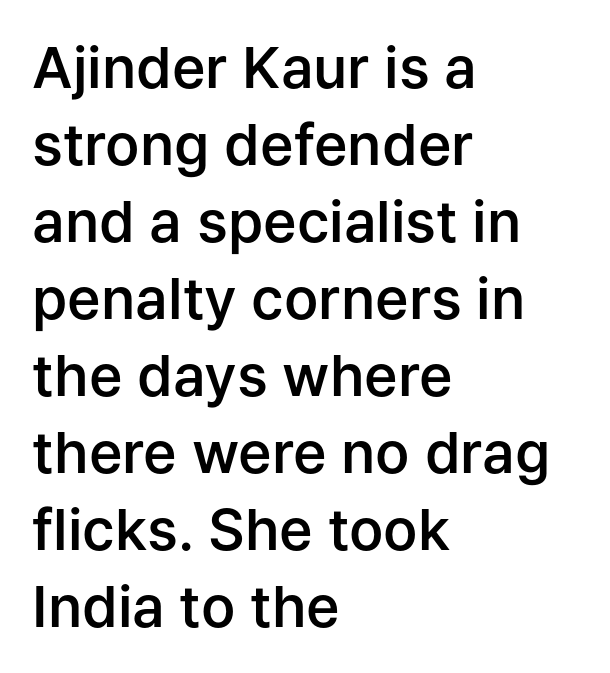
The image shows 57 px semibold sans-serif type, upright; set left-aligned, normal line spacing (1.35x), normal letter spacing, not underlined; low stroke contrast and a medium x-height.
